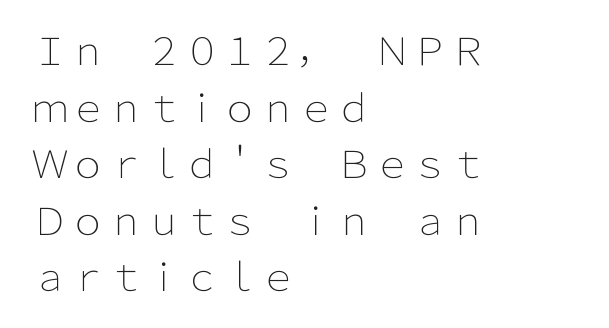
{"serif": "no", "italic": "no", "bold": "no", "weight": "light", "width": "normal", "stroke_contrast": "low", "x_height": "medium", "monospaced": "no", "underline": "no", "align": "left", "line_spacing": "normal", "line_spacing_ratio": 1.49, "letter_spacing": "normal", "letter_spacing_em": 0.0, "glyph_px": 38}
